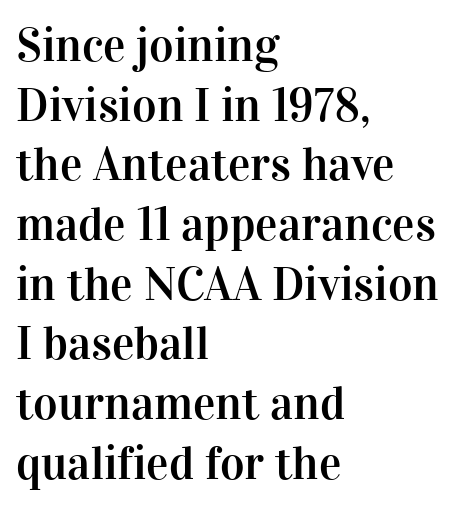
{"serif": "yes", "italic": "no", "width": "normal", "stroke_contrast": "high", "x_height": "medium", "monospaced": "no", "underline": "no", "align": "left", "line_spacing": "normal", "line_spacing_ratio": 1.27, "letter_spacing": "normal", "letter_spacing_em": 0.0, "glyph_px": 47}
